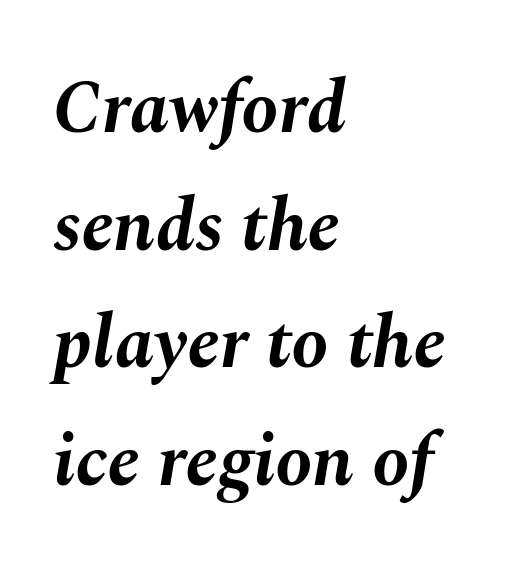
{"italic": "yes", "lean": "right", "slant_degrees": 10, "bold": "yes", "weight": "bold", "width": "normal", "stroke_contrast": "medium", "x_height": "medium", "monospaced": "no", "underline": "no", "align": "left", "line_spacing": "normal", "line_spacing_ratio": 1.59, "letter_spacing": "normal", "letter_spacing_em": 0.0, "glyph_px": 74}
